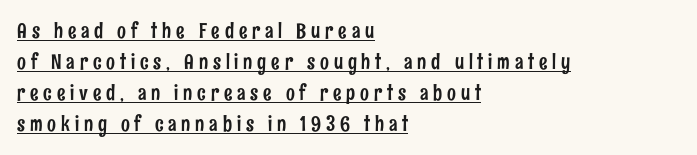
{"italic": "no", "underline": "yes", "align": "left", "line_spacing": "normal", "line_spacing_ratio": 1.47, "letter_spacing": "wide", "letter_spacing_em": 0.23, "glyph_px": 21}
